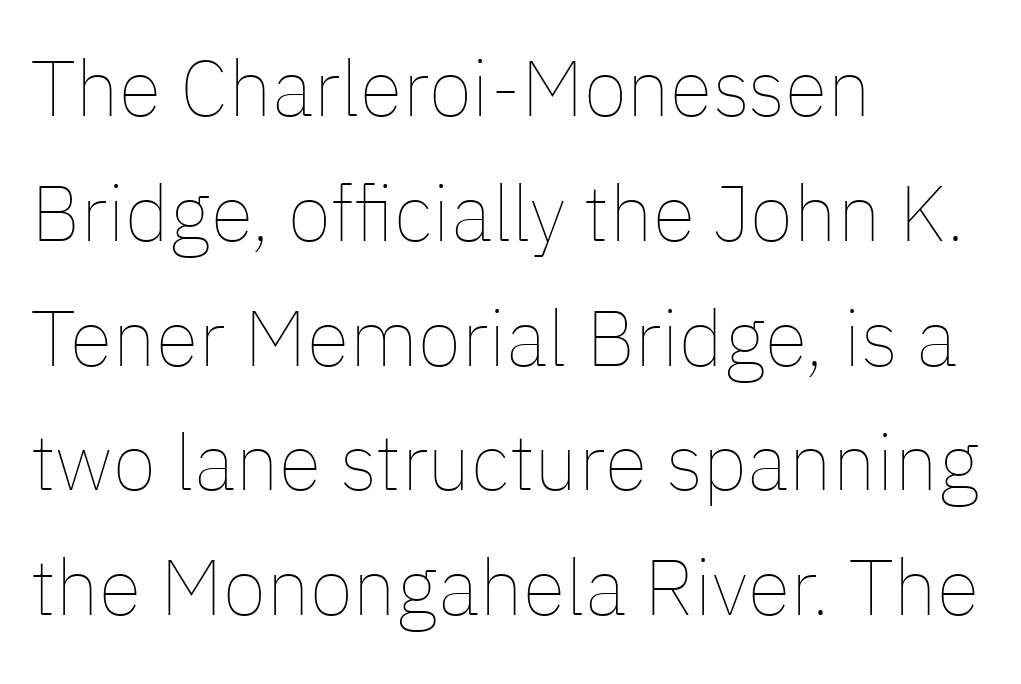
Every character sits straight up, as roman type does. Tracking value appears to be zero — textbook default spacing. These lines are rendered in a variable-pitch font. Heft: none added — not bold.
